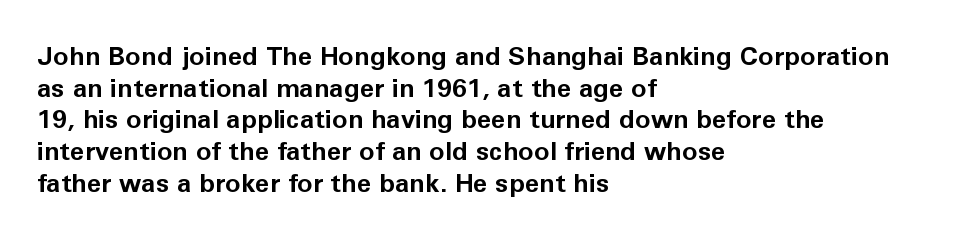
The image shows 26 px bold type, upright; set left-aligned, line spacing 1.22x, normal letter spacing, not underlined.
